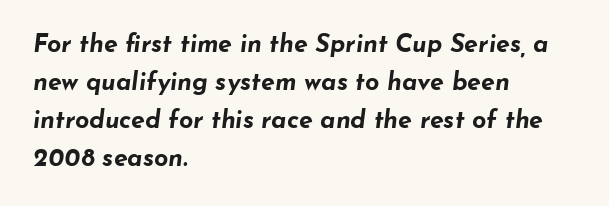
The baseline area is clear. Look at the stroke-to-counter ratio: heavy, a bold. Compared with typical paragraphs, the rows here are spaced about the same. Letter spacing: default. In terms of posture, this sample is oblique.
